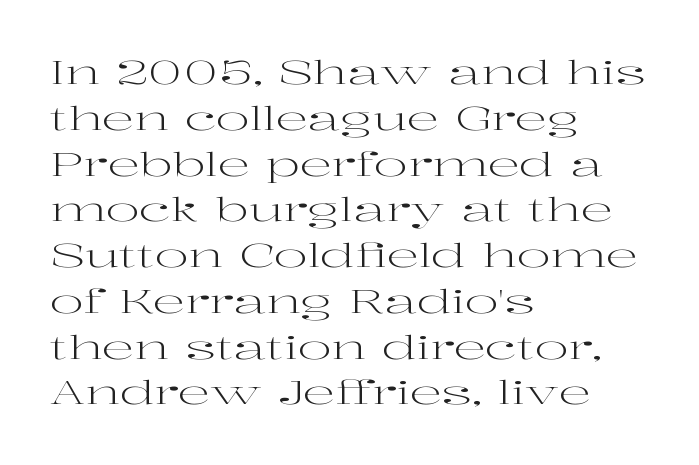
The image shows 32 px regular-weight, wide serif type, upright; set left-aligned, normal line spacing (1.43x), normal letter spacing, not underlined; high stroke contrast and a medium x-height.
